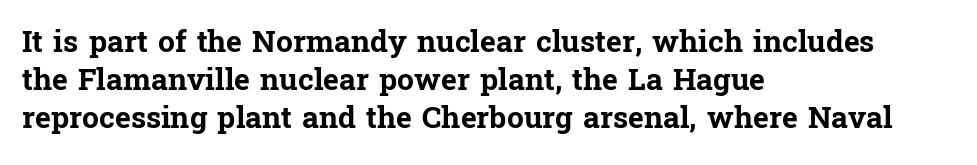
The image shows 30 px bold serif type, upright; set left-aligned, normal line spacing (1.26x), normal letter spacing, not underlined; low stroke contrast and a medium x-height.
